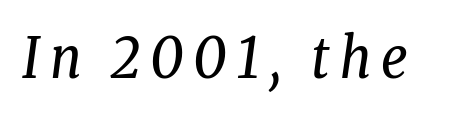
If you drew a line through each stem, it would be angled. The face used here is proportionally spaced, like ordinary book or web type. The letters carry serifs — small finishing strokes at the ends of their stems. Check under the words: just untouched page. Stems here are at most as thick as an everyday book face.
